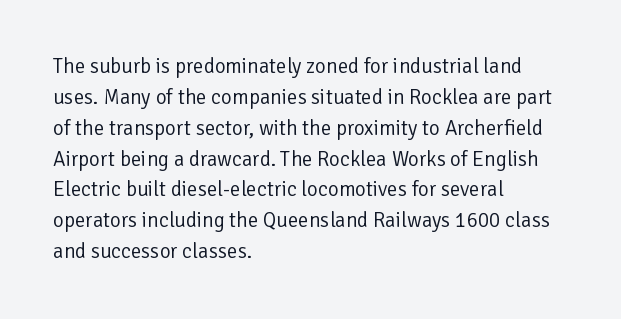
{"italic": "no", "bold": "no", "underline": "no", "align": "left", "line_spacing": "normal", "line_spacing_ratio": 1.47, "letter_spacing": "normal", "letter_spacing_em": 0.0, "glyph_px": 21}
